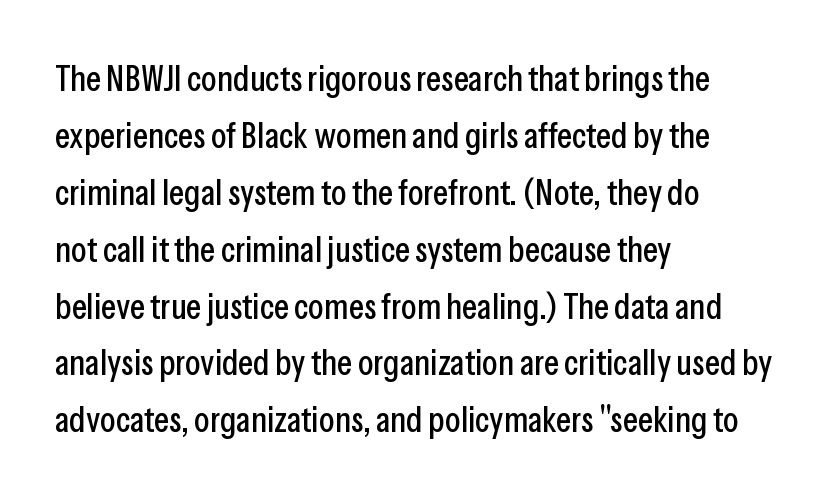
Q: Is the text italic (slanted)? A: No, it is upright.
Q: Is the typeface a serif or a sans-serif typeface? A: Sans-serif.
Q: Is the text underlined? A: No.
Q: How is the paragraph aligned? A: Left-aligned.
Q: Is the spacing between letters normal or unusually wide? A: Normal.
Q: Is the spacing between lines tight, normal or loose? A: Normal.
Q: Width (condensed, normal, or wide)? A: Condensed.
Q: Stroke contrast? A: Low.
Q: x-height? A: Medium.
Q: Monospaced? A: No.
